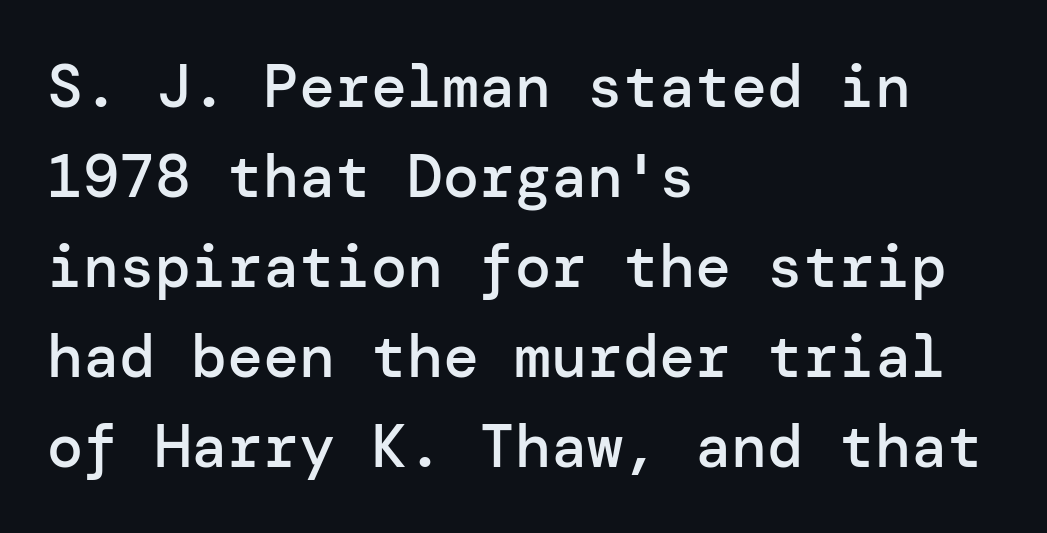
The image shows 60 px semibold sans-serif type, upright; set left-aligned, normal line spacing (1.5x), normal letter spacing, not underlined; low stroke contrast and a medium x-height.
